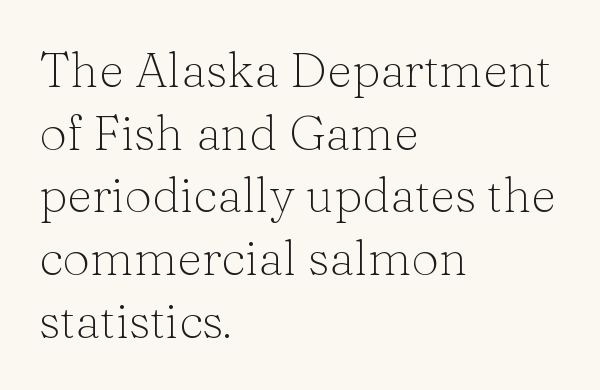
The image shows 49 px light serif type, upright; set left-aligned, normal line spacing (1.28x), normal letter spacing, not underlined; low stroke contrast and a medium x-height.
